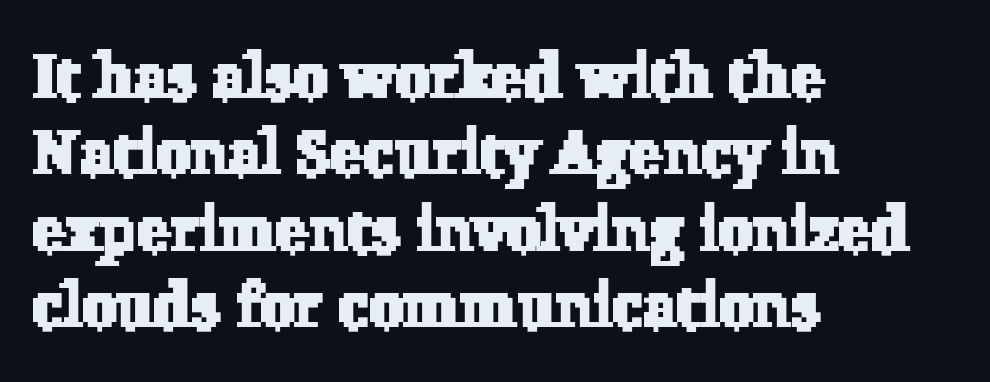
{"serif": "yes", "width": "normal", "stroke_contrast": "low", "x_height": "medium", "monospaced": "no", "underline": "no", "align": "left", "line_spacing_ratio": 1.23, "letter_spacing": "normal", "letter_spacing_em": 0.0, "glyph_px": 62}
